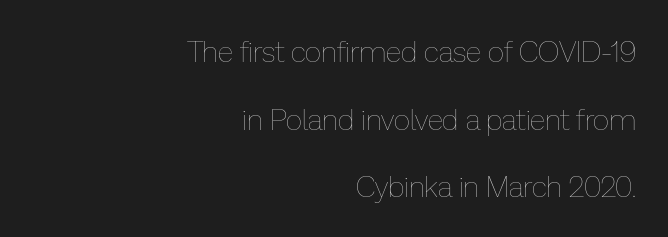
Q: Is the text bold? A: No.
Q: Is the text italic (slanted)? A: No, it is upright.
Q: Is the text underlined? A: No.
Q: How is the paragraph aligned? A: Right-aligned.
Q: Is the spacing between letters normal or unusually wide? A: Normal.
Q: Is the spacing between lines tight, normal or loose? A: Loose.
Q: Width (condensed, normal, or wide)? A: Normal.
Q: Stroke contrast? A: Low.
Q: x-height? A: Medium.
Q: Monospaced? A: No.
